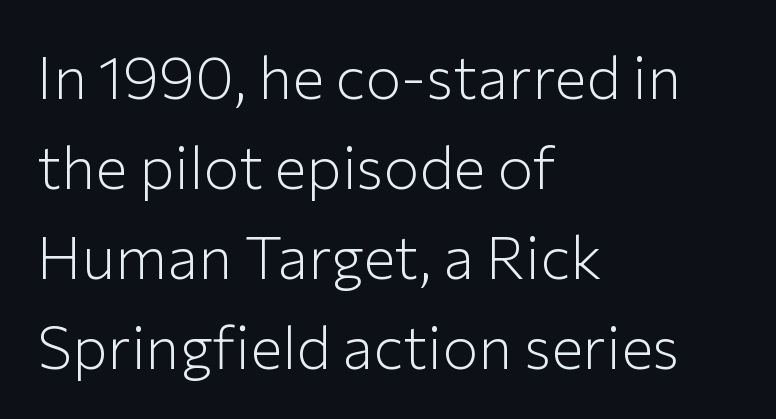
The image shows 60 px light sans-serif type, upright; set left-aligned, normal line spacing (1.5x), normal letter spacing, not underlined; low stroke contrast and a medium x-height.
